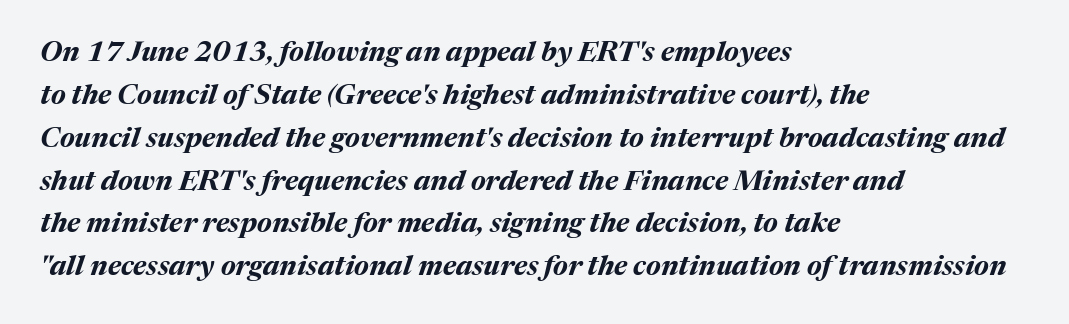
The image shows 28 px bold type, italic (leaning right); set left-aligned, normal line spacing (1.53x), normal letter spacing, not underlined; medium stroke contrast and a medium x-height.
